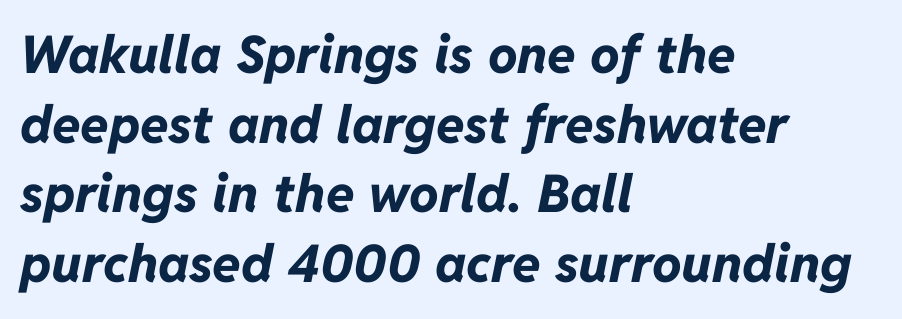
The image shows 52 px bold type, italic (leaning right); set left-aligned, normal line spacing (1.34x), normal letter spacing, not underlined; low stroke contrast and a medium x-height.
